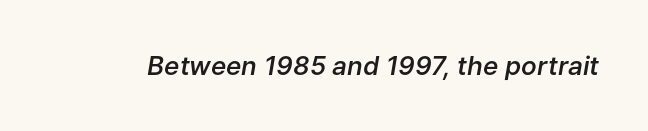
Q: Is the text bold? A: Semi-bold.
Q: Is the text italic (slanted)? A: Yes, it leans right by about 9 degrees.
Q: Is the text underlined? A: No.
Q: Is the spacing between letters normal or unusually wide? A: Normal.
